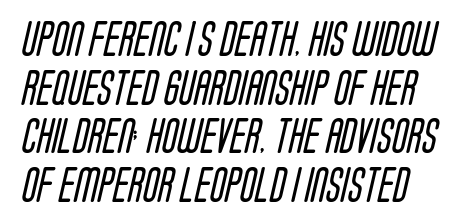
Q: Is the text bold? A: No.
Q: Is the typeface a serif or a sans-serif typeface? A: Sans-serif.
Q: Is the text underlined? A: No.
Q: How is the paragraph aligned? A: Left-aligned.
Q: Is the spacing between letters normal or unusually wide? A: Normal.
Q: Is the spacing between lines tight, normal or loose? A: Normal.
Q: Width (condensed, normal, or wide)? A: Condensed.
Q: Stroke contrast? A: Low.
Q: x-height? A: Large.
Q: Monospaced? A: No.
